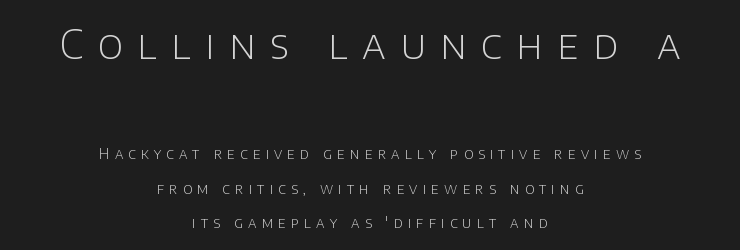
When letters stand straight like this, we call the style roman or upright. Proportional: the letters do not fall into vertical columns. The leading is generous, giving the passage an open texture. The typesetting does not lean heavy: it is not bold.
